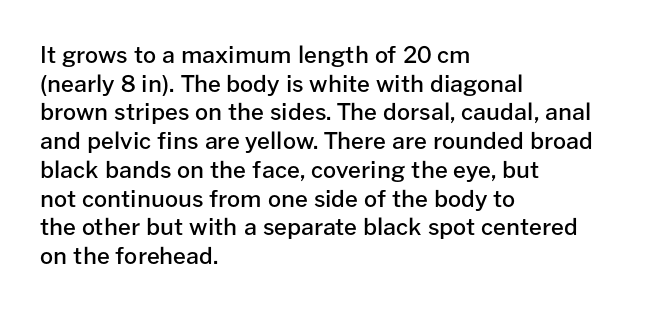
Q: Is the text bold? A: Semi-bold.
Q: Is the text italic (slanted)? A: No, it is upright.
Q: Is the text underlined? A: No.
Q: How is the paragraph aligned? A: Left-aligned.
Q: Is the spacing between letters normal or unusually wide? A: Normal.
Q: Is the spacing between lines tight, normal or loose? A: Normal.
